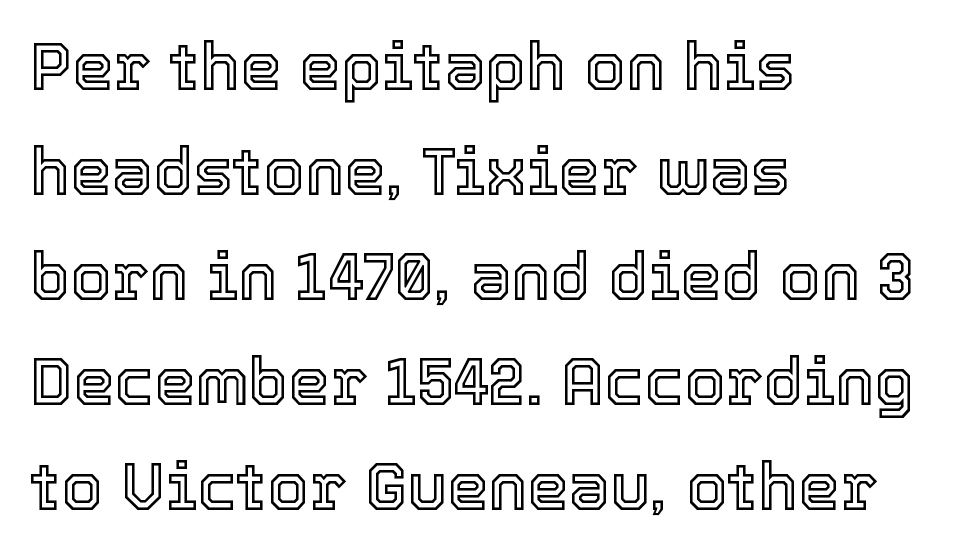
{"italic": "no", "width": "normal", "x_height": "medium", "monospaced": "no", "underline": "no", "align": "left", "line_spacing": "normal", "line_spacing_ratio": 1.59, "letter_spacing": "normal", "letter_spacing_em": 0.0, "glyph_px": 66}
